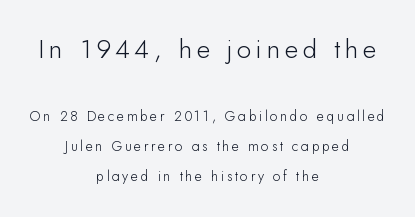
The image shows 26 px text type, upright; set centered, loose line spacing (2.13x), not underlined; the first (top) block is 1.86x larger.
